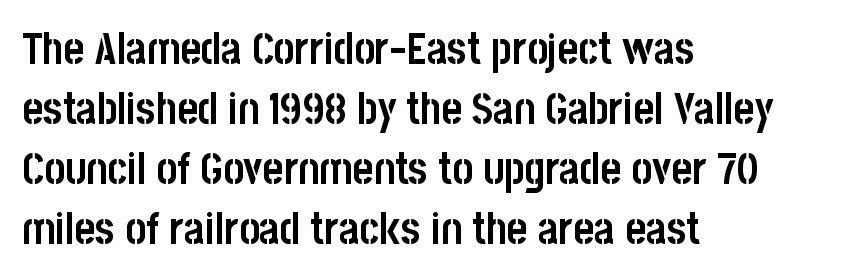
No word sits above an underline. Observe the ordinary spacing: letters are neighbours, not strangers. In CSS terms this would be text-align: left. Do the characters align in a grid? No, the font is proportional.
